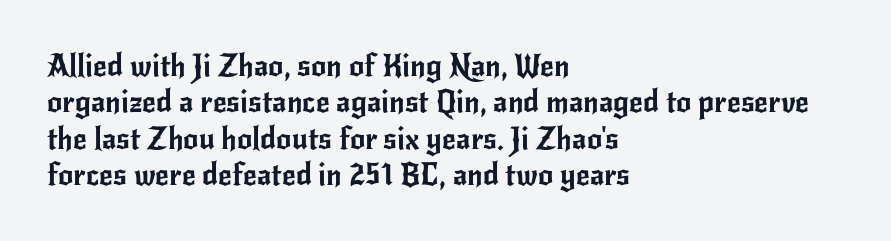
{"serif": "no", "italic": "no", "width": "normal", "stroke_contrast": "low", "x_height": "small", "monospaced": "no", "underline": "no", "align": "left", "line_spacing_ratio": 1.21, "letter_spacing": "normal", "letter_spacing_em": 0.0, "glyph_px": 30}
